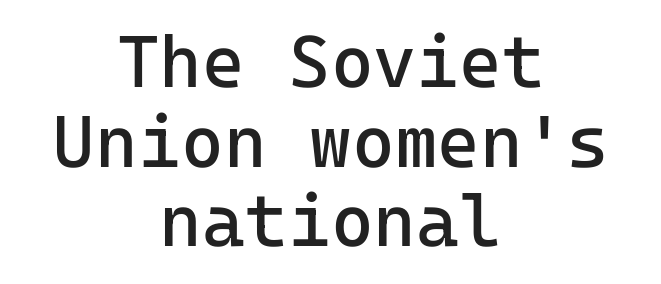
Q: Is the text bold? A: No.
Q: Is the text italic (slanted)? A: No, it is upright.
Q: Is the typeface a serif or a sans-serif typeface? A: Sans-serif.
Q: Is the text underlined? A: No.
Q: How is the paragraph aligned? A: Centered.
Q: Is the spacing between letters normal or unusually wide? A: Normal.
Q: Is the spacing between lines tight, normal or loose? A: Tight.
Q: Width (condensed, normal, or wide)? A: Normal.
Q: Stroke contrast? A: Low.
Q: x-height? A: Medium.
Q: Monospaced? A: Yes.
